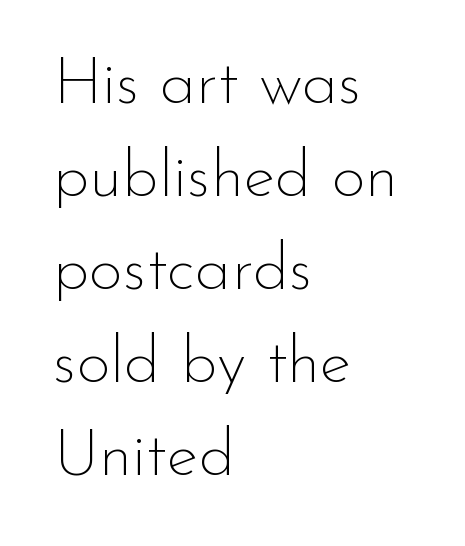
Q: Is the text bold? A: No.
Q: Is the text italic (slanted)? A: No, it is upright.
Q: Is the typeface a serif or a sans-serif typeface? A: Sans-serif.
Q: Is the text underlined? A: No.
Q: How is the paragraph aligned? A: Left-aligned.
Q: Is the spacing between letters normal or unusually wide? A: Normal.
Q: Is the spacing between lines tight, normal or loose? A: Normal.
Q: Width (condensed, normal, or wide)? A: Normal.
Q: Stroke contrast? A: Low.
Q: x-height? A: Small.
Q: Monospaced? A: No.
